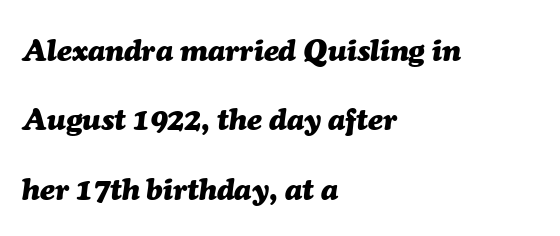
Q: Is the text bold? A: Yes.
Q: Is the text italic (slanted)? A: Yes, it leans right by about 7 degrees.
Q: Is the text underlined? A: No.
Q: How is the paragraph aligned? A: Left-aligned.
Q: Is the spacing between letters normal or unusually wide? A: Normal.
Q: Is the spacing between lines tight, normal or loose? A: Loose.
Q: Width (condensed, normal, or wide)? A: Normal.
Q: Stroke contrast? A: Medium.
Q: x-height? A: Medium.
Q: Monospaced? A: No.
